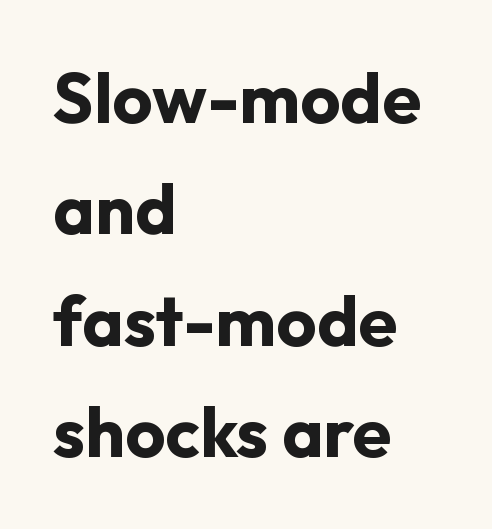
The image shows 70 px bold sans-serif type, upright; set left-aligned, normal line spacing (1.59x), normal letter spacing, not underlined; low stroke contrast and a medium x-height.
